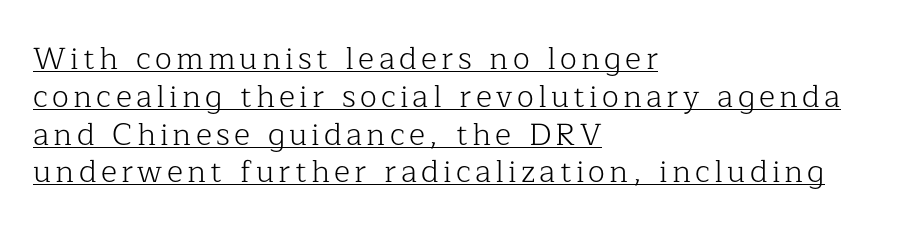
Q: Is the text bold? A: No.
Q: Is the text italic (slanted)? A: No, it is upright.
Q: Is the typeface a serif or a sans-serif typeface? A: Serif.
Q: Is the text underlined? A: Yes.
Q: How is the paragraph aligned? A: Left-aligned.
Q: Width (condensed, normal, or wide)? A: Normal.
Q: Stroke contrast? A: Low.
Q: x-height? A: Medium.
Q: Monospaced? A: No.
